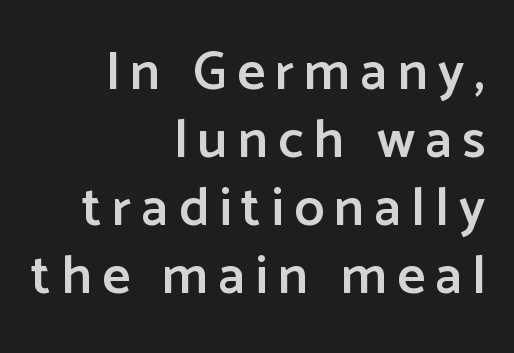
Q: Is the text bold? A: Semi-bold.
Q: Is the text italic (slanted)? A: No, it is upright.
Q: Is the typeface a serif or a sans-serif typeface? A: Sans-serif.
Q: Is the text underlined? A: No.
Q: How is the paragraph aligned? A: Right-aligned.
Q: Is the spacing between lines tight, normal or loose? A: Normal.
Q: Width (condensed, normal, or wide)? A: Normal.
Q: Stroke contrast? A: Low.
Q: x-height? A: Medium.
Q: Monospaced? A: No.
